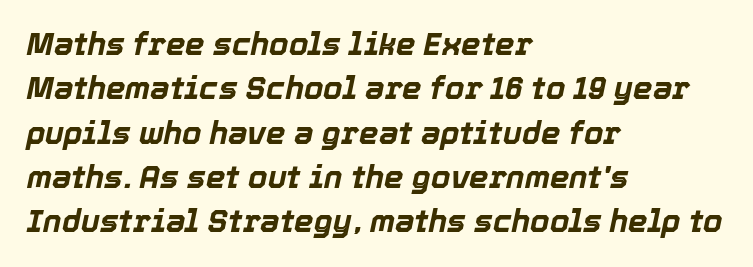
{"italic": "yes", "lean": "right", "slant_degrees": 12, "bold": "yes", "weight": "bold", "width": "normal", "x_height": "medium", "monospaced": "no", "underline": "no", "align": "left", "line_spacing": "normal", "line_spacing_ratio": 1.43, "letter_spacing": "normal", "letter_spacing_em": 0.0, "glyph_px": 31}
